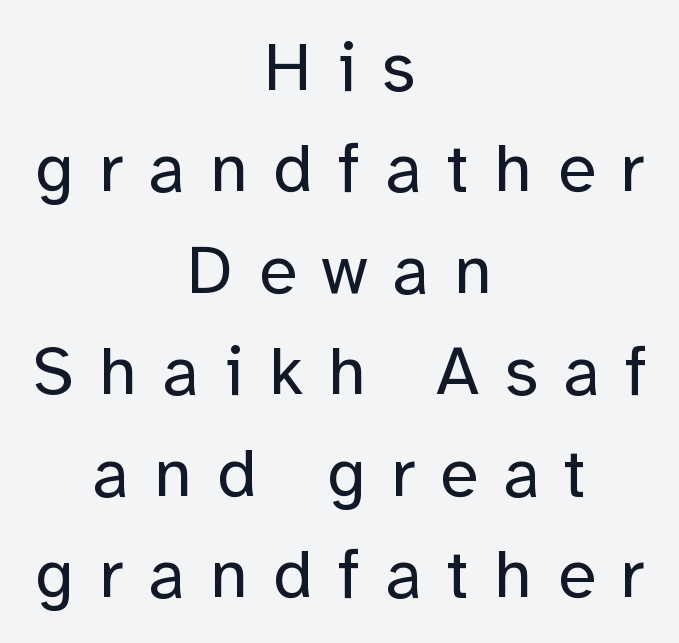
The face looks like a standard text weight, possibly lighter. Underline: absent. Students, note that the glyphs here are deliberately spaced far apart. Visually the block forms a symmetrical silhouette, jagged on both flanks. In terms of posture, this sample is upright.
